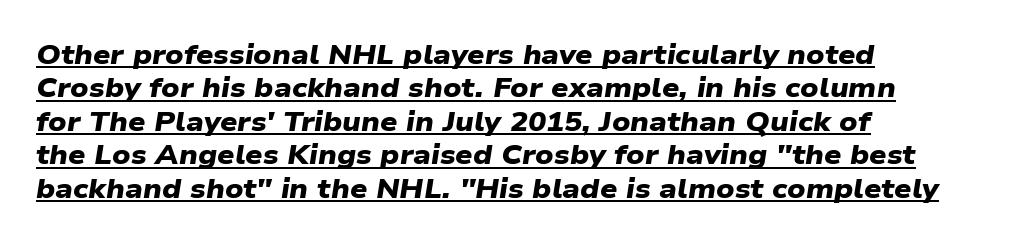
Q: Is the text bold? A: Yes.
Q: Is the text underlined? A: Yes.
Q: How is the paragraph aligned? A: Left-aligned.
Q: Is the spacing between letters normal or unusually wide? A: Normal.
